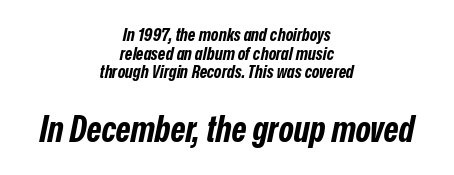
The image shows 36 px bold, condensed type, italic (leaning right); set centered, tight line spacing (1.03x), normal letter spacing, not underlined; the second (bottom) block is 2.0x larger; low stroke contrast and a medium x-height.
